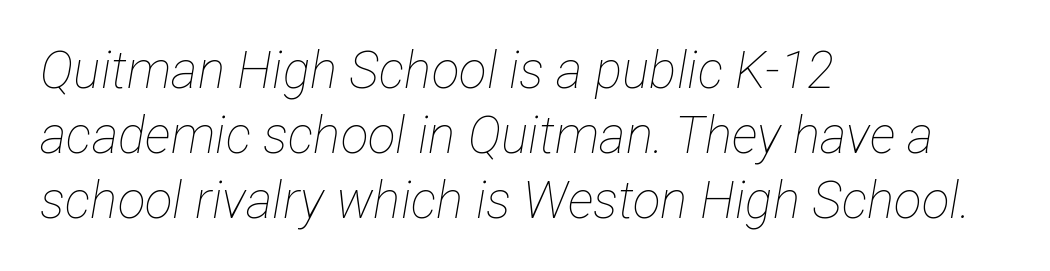
Q: Is the text bold? A: No.
Q: Is the text italic (slanted)? A: Yes, it leans right by about 12 degrees.
Q: Is the text underlined? A: No.
Q: How is the paragraph aligned? A: Left-aligned.
Q: Is the spacing between letters normal or unusually wide? A: Normal.
Q: Is the spacing between lines tight, normal or loose? A: Normal.
Q: Width (condensed, normal, or wide)? A: Condensed.
Q: Stroke contrast? A: Low.
Q: x-height? A: Medium.
Q: Monospaced? A: No.
